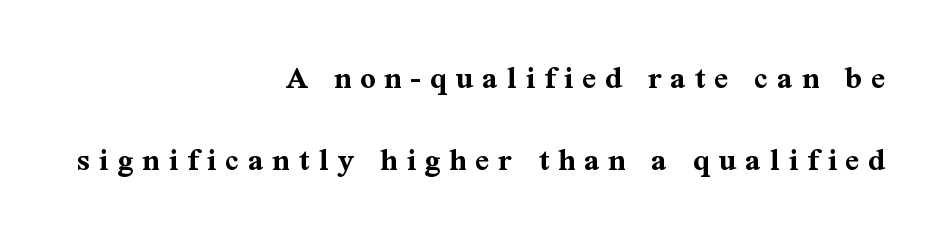
Q: Is the text bold? A: Yes.
Q: Is the text italic (slanted)? A: No, it is upright.
Q: Is the typeface a serif or a sans-serif typeface? A: Serif.
Q: Is the text underlined? A: No.
Q: How is the paragraph aligned? A: Right-aligned.
Q: Is the spacing between letters normal or unusually wide? A: Unusually wide.
Q: Is the spacing between lines tight, normal or loose? A: Loose.
Q: Width (condensed, normal, or wide)? A: Normal.
Q: Stroke contrast? A: Medium.
Q: x-height? A: Medium.
Q: Monospaced? A: No.
